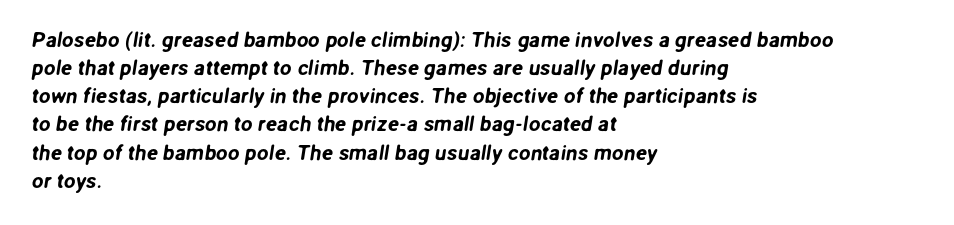
Q: Is the text underlined? A: No.
Q: How is the paragraph aligned? A: Left-aligned.
Q: Is the spacing between letters normal or unusually wide? A: Normal.
Q: Is the spacing between lines tight, normal or loose? A: Normal.
